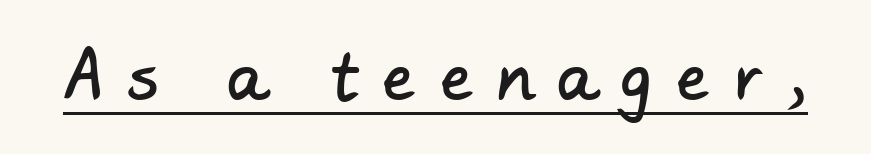
Q: Is the typeface a serif or a sans-serif typeface? A: Sans-serif.
Q: Is the text underlined? A: Yes.
Q: Is the spacing between letters normal or unusually wide? A: Unusually wide.
Q: Width (condensed, normal, or wide)? A: Normal.
Q: Stroke contrast? A: Low.
Q: x-height? A: Small.
Q: Monospaced? A: No.
